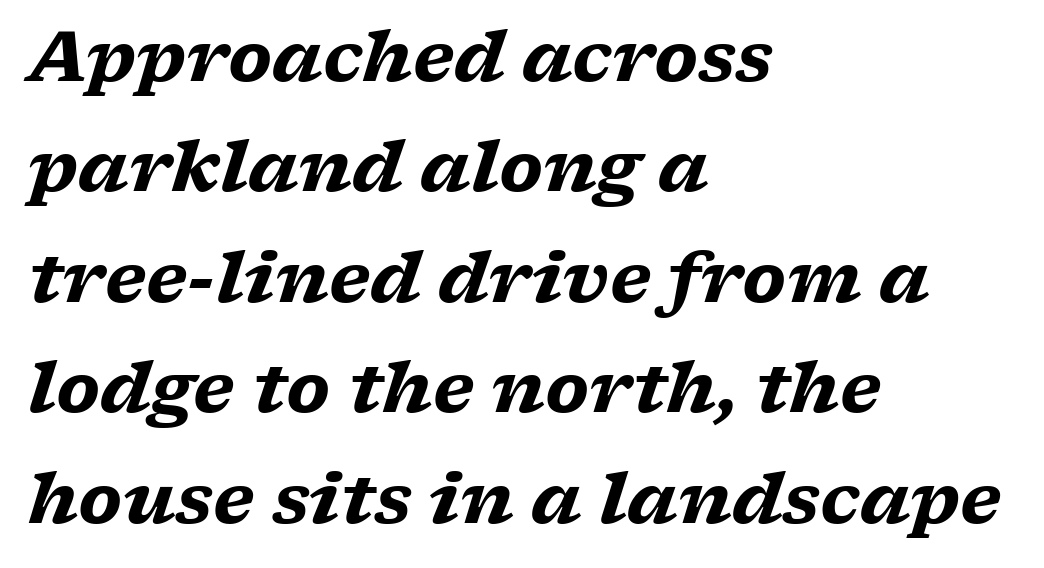
Q: Is the text bold? A: Yes.
Q: Is the text italic (slanted)? A: Yes, it leans right by about 17 degrees.
Q: Is the typeface a serif or a sans-serif typeface? A: Serif.
Q: Is the text underlined? A: No.
Q: How is the paragraph aligned? A: Left-aligned.
Q: Is the spacing between letters normal or unusually wide? A: Normal.
Q: Is the spacing between lines tight, normal or loose? A: Normal.
Q: Width (condensed, normal, or wide)? A: Wide.
Q: Stroke contrast? A: Low.
Q: x-height? A: Medium.
Q: Monospaced? A: No.
